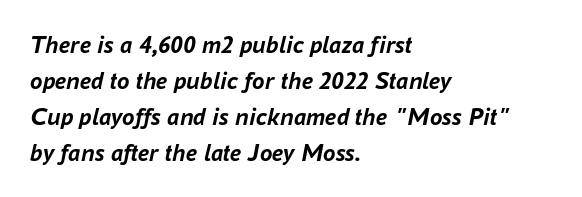
Q: Is the text bold? A: Yes.
Q: Is the text italic (slanted)? A: Yes, it leans right by about 16 degrees.
Q: Is the text underlined? A: No.
Q: How is the paragraph aligned? A: Left-aligned.
Q: Is the spacing between letters normal or unusually wide? A: Normal.
Q: Is the spacing between lines tight, normal or loose? A: Normal.
